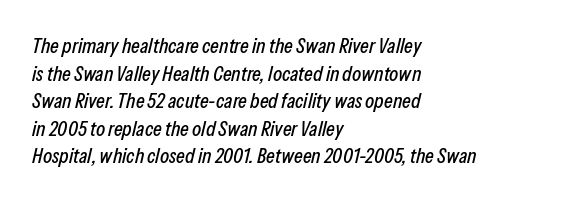
The image shows 21 px text type, italic (leaning right); set left-aligned, normal line spacing (1.31x), normal letter spacing, not underlined.
